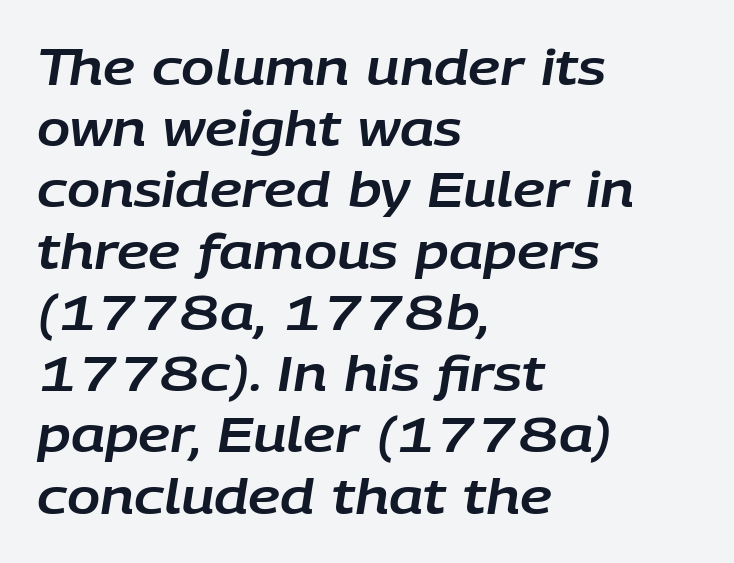
{"italic": "yes", "lean": "right", "slant_degrees": 9, "width": "normal", "stroke_contrast": "low", "x_height": "large", "monospaced": "no", "underline": "no", "align": "left", "line_spacing": "normal", "line_spacing_ratio": 1.25, "letter_spacing": "normal", "letter_spacing_em": 0.0, "glyph_px": 49}
